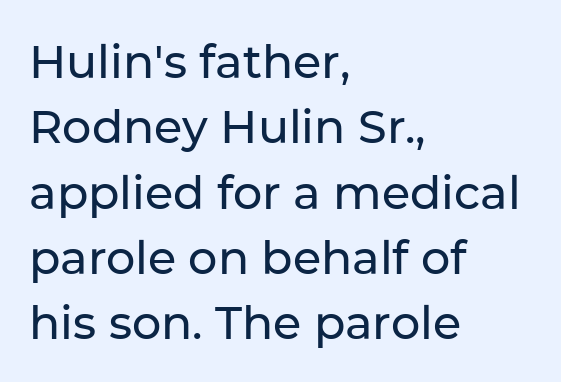
The image shows 46 px sans-serif type, upright; set left-aligned, normal line spacing (1.42x), normal letter spacing, not underlined; low stroke contrast and a medium x-height.
